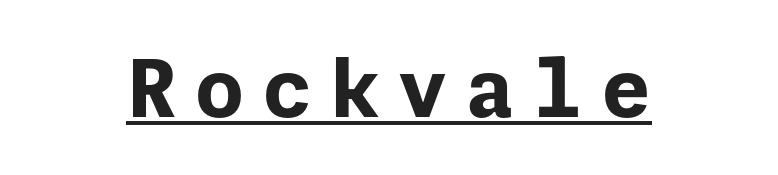
The image shows 79 px bold sans-serif type, upright; set unusually wide letter spacing (+0.24 em), underlined; low stroke contrast and a medium x-height.
